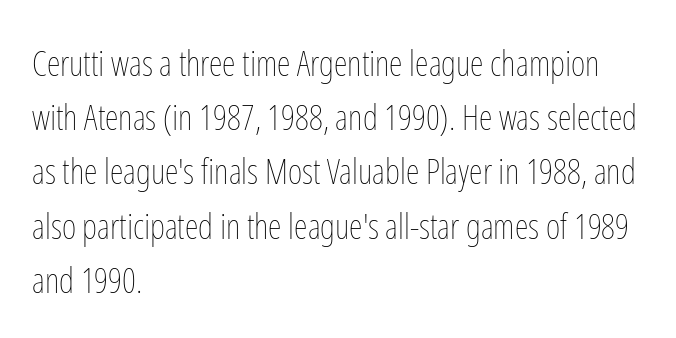
This is the regular roman posture of the typeface. This block has exactly the height ordinary leading produces. The typeface has the unassuming heft of standard copy or less. Inter-character spacing is left at the font's built-in metrics.
